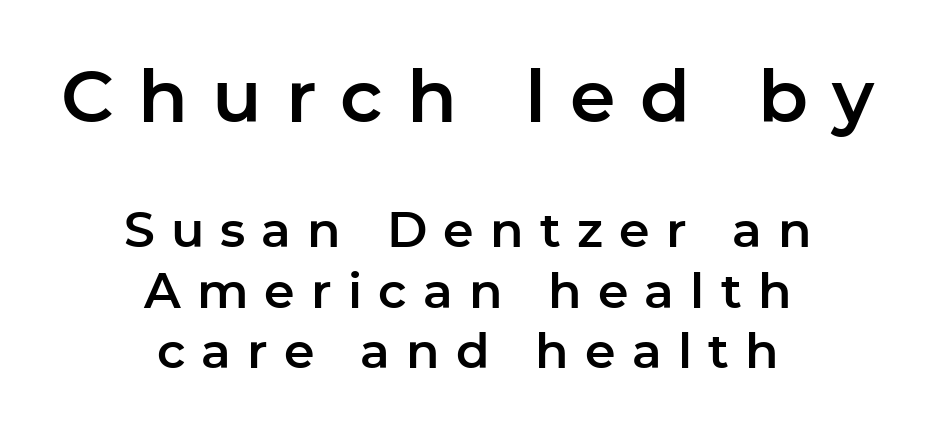
The image shows 73 px sans-serif type, upright; set centered, line spacing 1.24x, unusually wide letter spacing (+0.33 em), not underlined; the first (top) block is 1.49x larger; low stroke contrast and a medium x-height.
